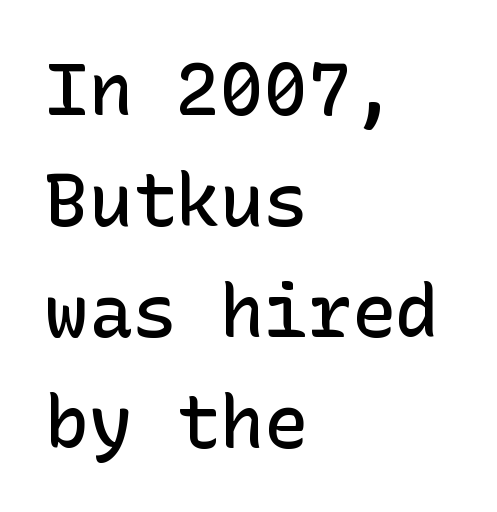
Q: Is the text bold? A: Semi-bold.
Q: Is the text italic (slanted)? A: No, it is upright.
Q: Is the typeface a serif or a sans-serif typeface? A: Sans-serif.
Q: Is the text underlined? A: No.
Q: How is the paragraph aligned? A: Left-aligned.
Q: Is the spacing between letters normal or unusually wide? A: Normal.
Q: Is the spacing between lines tight, normal or loose? A: Normal.
Q: Width (condensed, normal, or wide)? A: Normal.
Q: Stroke contrast? A: Low.
Q: x-height? A: Medium.
